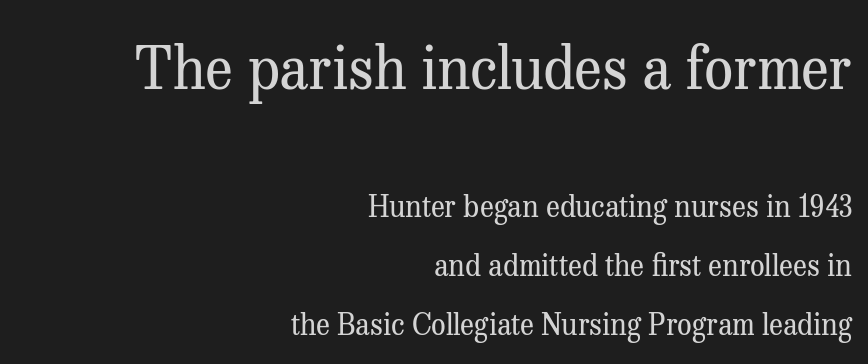
The image shows 58 px regular-weight serif type, upright; set right-aligned, loose line spacing (2.03x), normal letter spacing, not underlined; the first (top) block is 2.0x larger; medium stroke contrast and a medium x-height.
